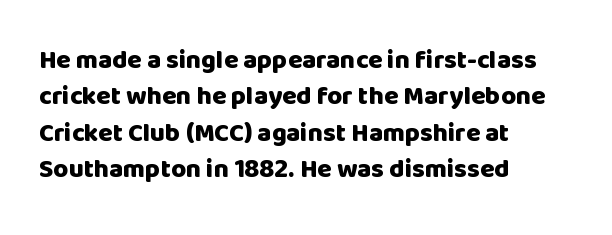
Characters remain perfectly vertical along every line. The passage is arranged the way most books set body copy — flush left. These lines sit exactly where default settings would place them. Nobody touched the tracking dial on this one. Descender tails drop into unmarked territory. Is the type bold? Yes — the strokes are clearly thick and heavy.
